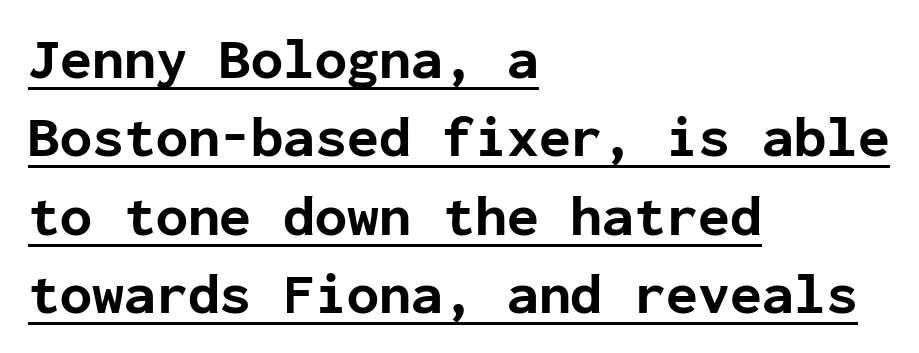
The image shows 58 px bold sans-serif type, upright, monospaced; set left-aligned, normal line spacing (1.35x), normal letter spacing, underlined; low stroke contrast and a medium x-height.
